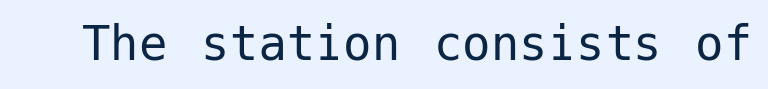
Q: Is the text bold? A: No.
Q: Is the text italic (slanted)? A: No, it is upright.
Q: Is the typeface a serif or a sans-serif typeface? A: Sans-serif.
Q: Is the text underlined? A: No.
Q: Is the spacing between letters normal or unusually wide? A: Normal.
Q: Width (condensed, normal, or wide)? A: Normal.
Q: Stroke contrast? A: Low.
Q: x-height? A: Medium.
